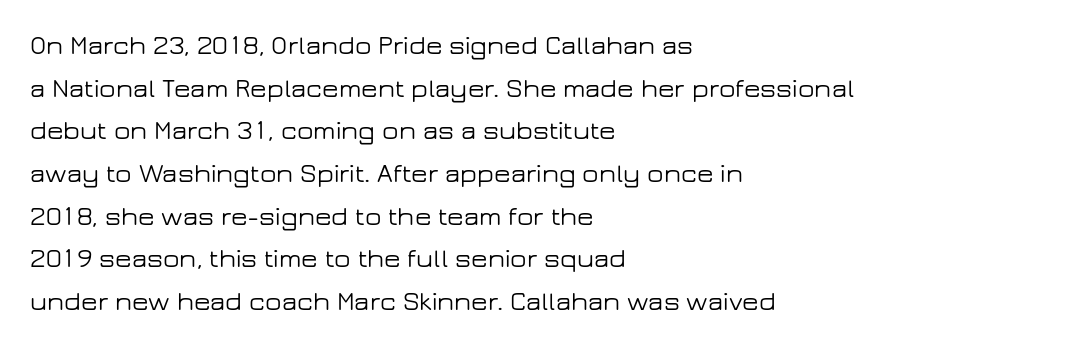
Q: Is the text italic (slanted)? A: No, it is upright.
Q: Is the text underlined? A: No.
Q: How is the paragraph aligned? A: Left-aligned.
Q: Is the spacing between letters normal or unusually wide? A: Normal.
Q: Is the spacing between lines tight, normal or loose? A: Normal.
